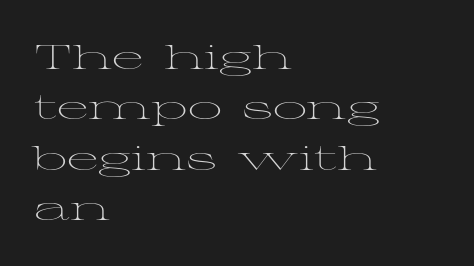
Q: Is the text bold? A: No.
Q: Is the text italic (slanted)? A: No, it is upright.
Q: Is the typeface a serif or a sans-serif typeface? A: Serif.
Q: Is the text underlined? A: No.
Q: How is the paragraph aligned? A: Left-aligned.
Q: Is the spacing between letters normal or unusually wide? A: Normal.
Q: Is the spacing between lines tight, normal or loose? A: Normal.
Q: Width (condensed, normal, or wide)? A: Wide.
Q: Stroke contrast? A: Medium.
Q: x-height? A: Medium.
Q: Monospaced? A: No.
